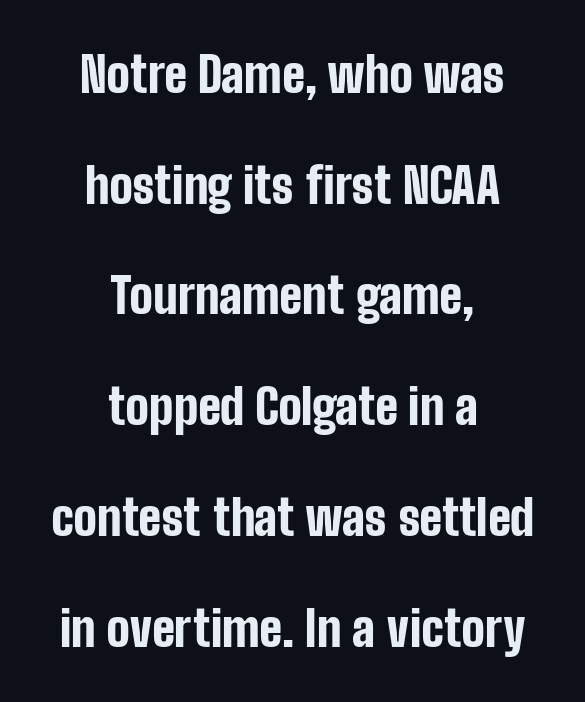
The typeface chosen for these lines omits serifs. In terms of letterspacing, this is plain default setting. Horizontal alignment here is central, giving a formal, balanced look. Do the characters align in a grid? No, the font is proportional.
